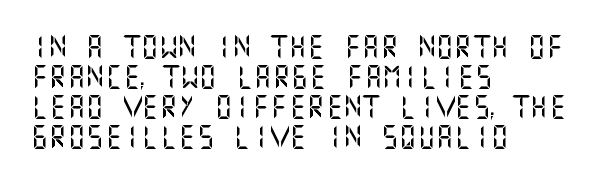
{"italic": "no", "underline": "no", "align": "left", "line_spacing": "normal", "line_spacing_ratio": 1.31, "letter_spacing": "normal", "letter_spacing_em": 0.0, "glyph_px": 23}
